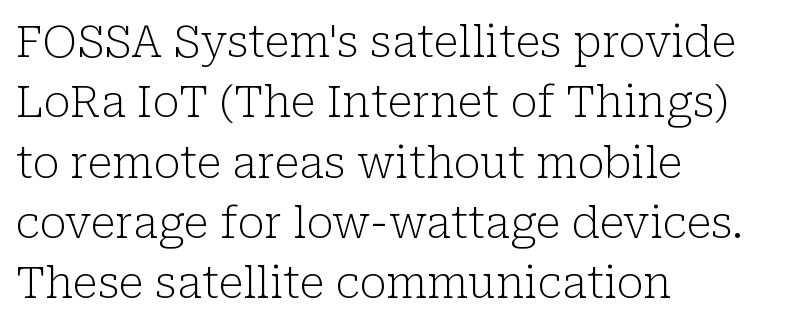
{"serif": "yes", "italic": "no", "bold": "no", "weight": "light", "width": "normal", "stroke_contrast": "low", "x_height": "medium", "monospaced": "no", "underline": "no", "align": "left", "line_spacing": "normal", "line_spacing_ratio": 1.37, "letter_spacing": "normal", "letter_spacing_em": 0.0, "glyph_px": 44}
